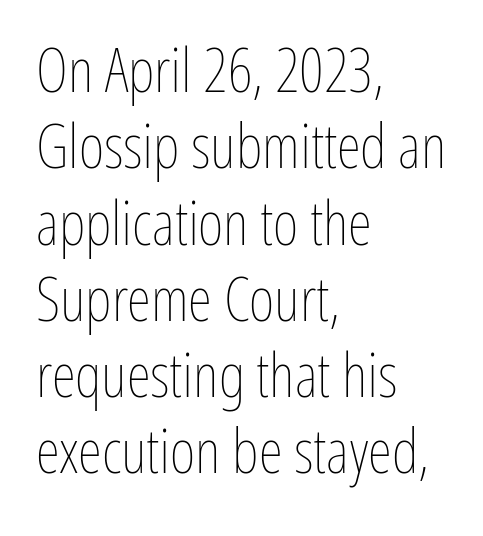
Q: Is the text bold? A: No.
Q: Is the text italic (slanted)? A: No, it is upright.
Q: Is the text underlined? A: No.
Q: How is the paragraph aligned? A: Left-aligned.
Q: Is the spacing between letters normal or unusually wide? A: Normal.
Q: Width (condensed, normal, or wide)? A: Condensed.
Q: Stroke contrast? A: Low.
Q: x-height? A: Medium.
Q: Monospaced? A: No.
